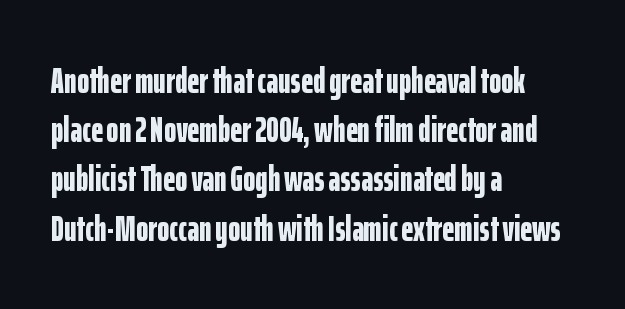
Q: Is the text bold? A: Yes.
Q: Is the text italic (slanted)? A: No, it is upright.
Q: Is the typeface a serif or a sans-serif typeface? A: Sans-serif.
Q: Is the text underlined? A: No.
Q: How is the paragraph aligned? A: Left-aligned.
Q: Is the spacing between letters normal or unusually wide? A: Normal.
Q: Is the spacing between lines tight, normal or loose? A: Normal.
Q: Width (condensed, normal, or wide)? A: Condensed.
Q: Stroke contrast? A: Low.
Q: x-height? A: Medium.
Q: Monospaced? A: No.
